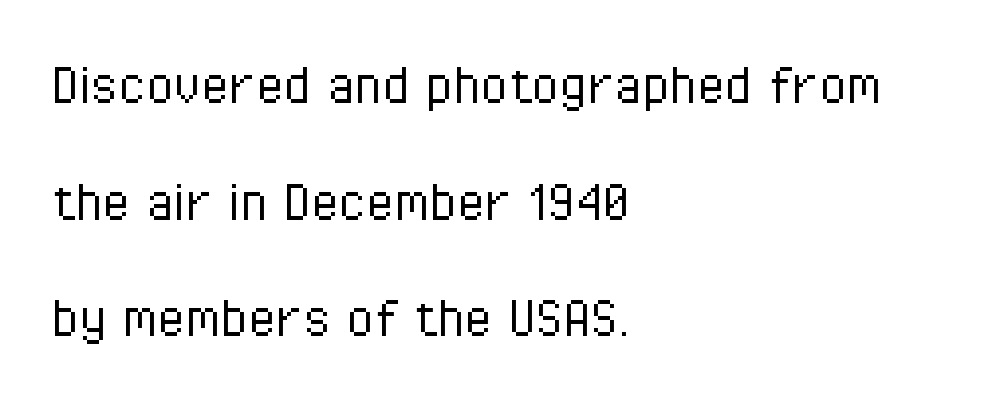
Q: Is the text bold? A: No.
Q: Is the text italic (slanted)? A: No, it is upright.
Q: Is the typeface a serif or a sans-serif typeface? A: Sans-serif.
Q: Is the text underlined? A: No.
Q: How is the paragraph aligned? A: Left-aligned.
Q: Is the spacing between letters normal or unusually wide? A: Normal.
Q: Width (condensed, normal, or wide)? A: Condensed.
Q: Stroke contrast? A: Low.
Q: x-height? A: Medium.
Q: Monospaced? A: No.
